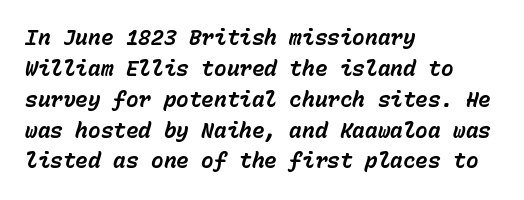
The image shows 21 px bold type, italic (leaning right); set left-aligned, normal line spacing (1.47x), normal letter spacing, not underlined.
